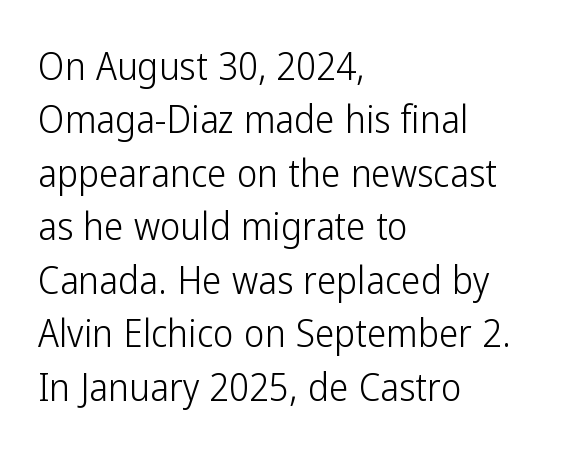
{"serif": "no", "italic": "no", "bold": "no", "weight": "light", "width": "condensed", "stroke_contrast": "low", "x_height": "medium", "monospaced": "no", "underline": "no", "align": "left", "line_spacing": "normal", "line_spacing_ratio": 1.37, "letter_spacing": "normal", "letter_spacing_em": 0.0, "glyph_px": 39}
